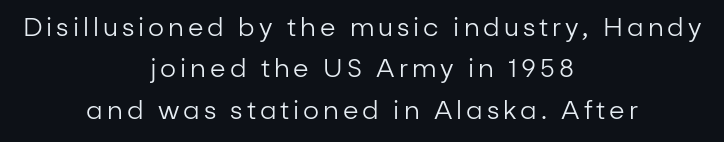
The image shows 25 px text type, upright; set centered, normal line spacing (1.66x), not underlined.
